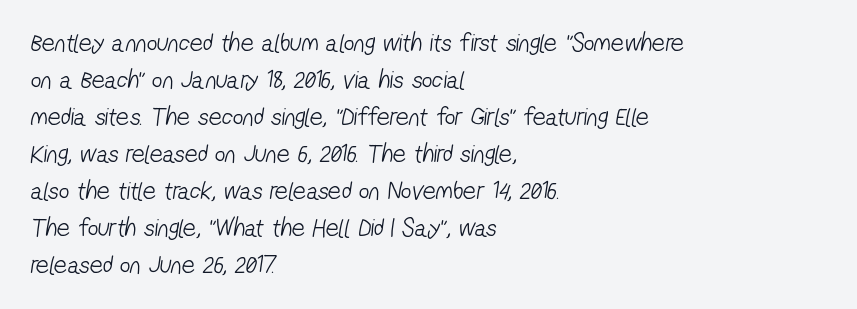
Standard letterfit; no display-style spreading of the glyphs. Stems here are at most as thick as an everyday book face. Lines of text with bare space underneath. This sample is left-justified, so line endings fall wherever the words run out. One glance says typical: line gaps are just what's usual.
